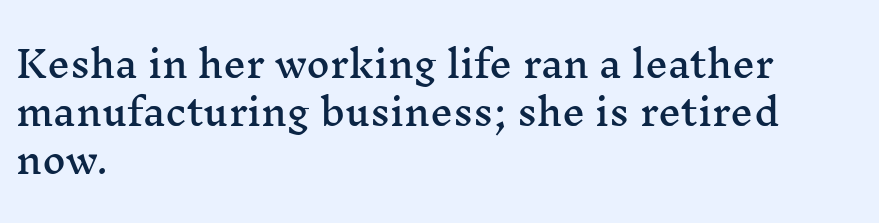
The image shows 36 px wide serif type, upright; set left-aligned, normal line spacing (1.34x), normal letter spacing, not underlined; medium stroke contrast and a medium x-height.
